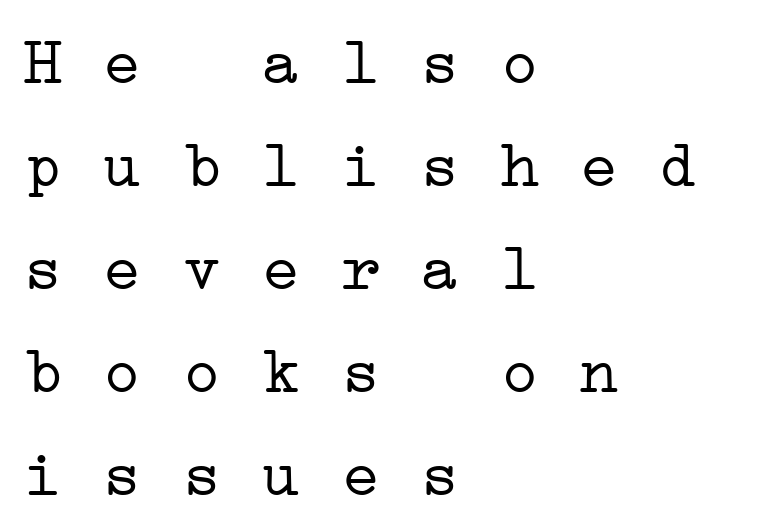
The image shows 66 px light, wide serif type, monospaced; set left-aligned, normal line spacing (1.56x), normal letter spacing, not underlined; low stroke contrast and a medium x-height.
